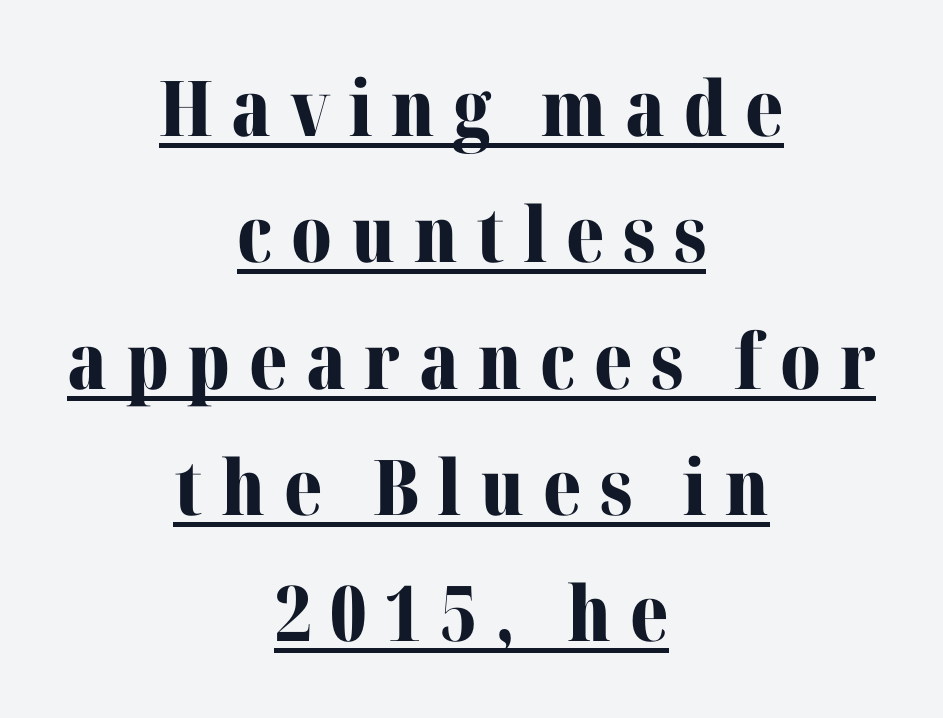
This sample uses expanded letter spacing, leaving extra air between glyphs. A dark, heavy texture on the line: the type is bold. Honestly, the row spacing looks completely unremarkable. Each letter's strokes conclude with small projecting serifs. The passage shown is underscored from start to finish.
